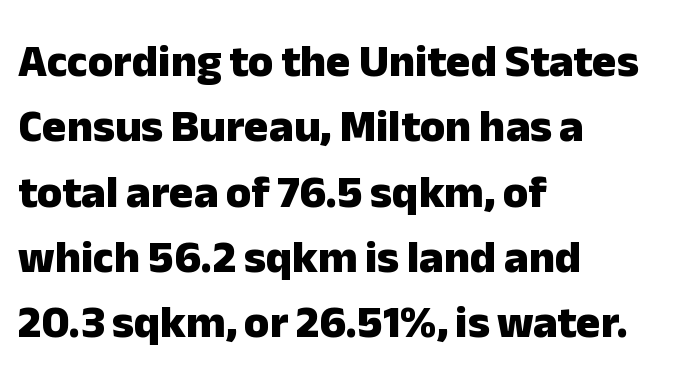
Observe the ordinary spacing: letters are neighbours, not strangers. Check where the strokes stop: nothing finishes them off — pure sans. The area under the type is left untouched. The letters stand upright; this is a roman face.
